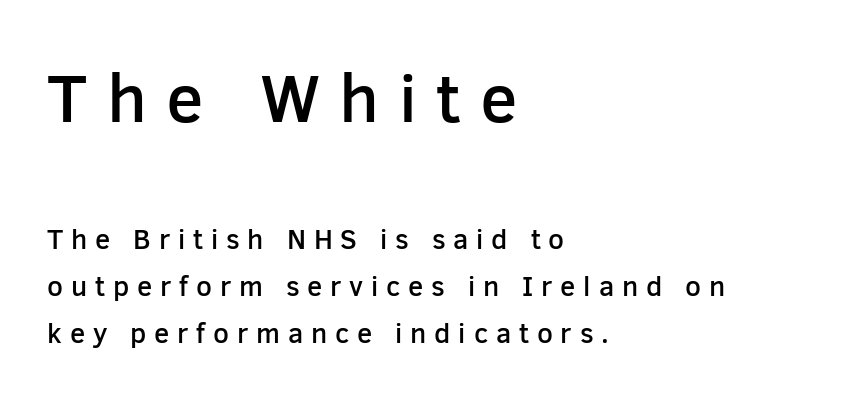
The image shows 69 px semibold sans-serif type, upright; set left-aligned, normal line spacing (1.68x), unusually wide letter spacing (+0.28 em), not underlined; the first (top) block is 2.46x larger; low stroke contrast and a medium x-height.
